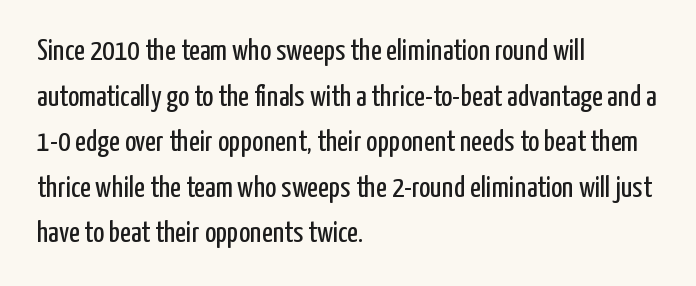
The image shows 30 px regular-weight, condensed sans-serif type, upright; set left-aligned, normal line spacing (1.52x), normal letter spacing, not underlined; low stroke contrast and a medium x-height.
